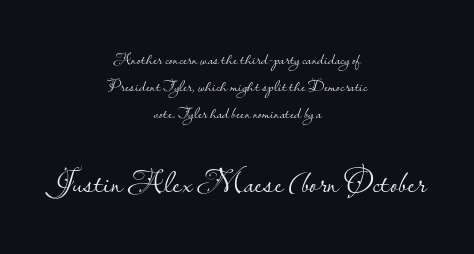
Q: Is the text bold? A: No.
Q: Is the text italic (slanted)? A: Yes.
Q: Is the typeface a serif or a sans-serif typeface? A: Sans-serif.
Q: Is the text underlined? A: No.
Q: How is the paragraph aligned? A: Centered.
Q: Is the spacing between letters normal or unusually wide? A: Normal.
Q: Is the spacing between lines tight, normal or loose? A: Normal.
Q: Which block of text is set in a larger size, the first (top) or the second (bottom)? A: The second (bottom) one.
Q: Width (condensed, normal, or wide)? A: Normal.
Q: Stroke contrast? A: Low.
Q: x-height? A: Small.
Q: Monospaced? A: No.
